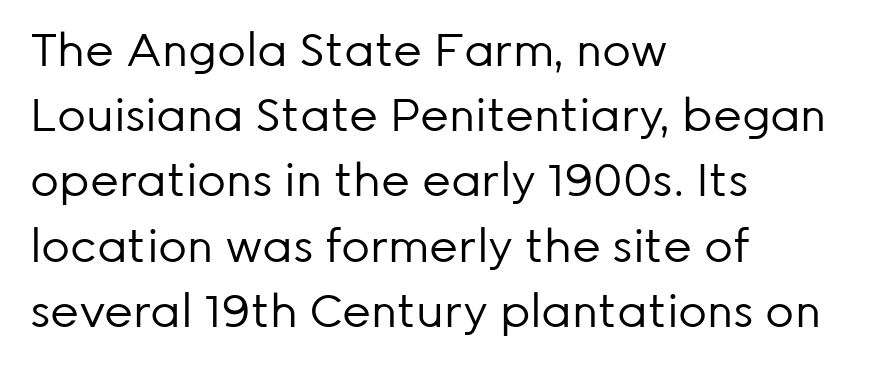
Q: Is the text bold? A: No.
Q: Is the text italic (slanted)? A: No, it is upright.
Q: Is the typeface a serif or a sans-serif typeface? A: Sans-serif.
Q: Is the text underlined? A: No.
Q: How is the paragraph aligned? A: Left-aligned.
Q: Is the spacing between letters normal or unusually wide? A: Normal.
Q: Is the spacing between lines tight, normal or loose? A: Normal.
Q: Width (condensed, normal, or wide)? A: Normal.
Q: Stroke contrast? A: Low.
Q: x-height? A: Medium.
Q: Monospaced? A: No.
